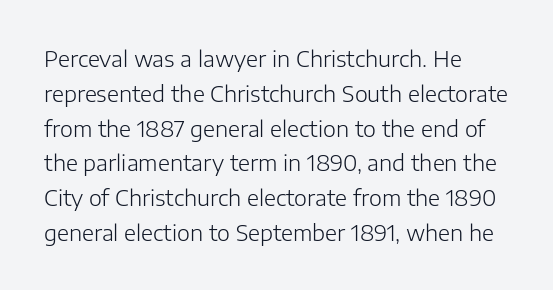
{"italic": "no", "bold": "no", "underline": "no", "align": "left", "line_spacing": "normal", "line_spacing_ratio": 1.58, "letter_spacing": "normal", "letter_spacing_em": 0.0, "glyph_px": 22}
